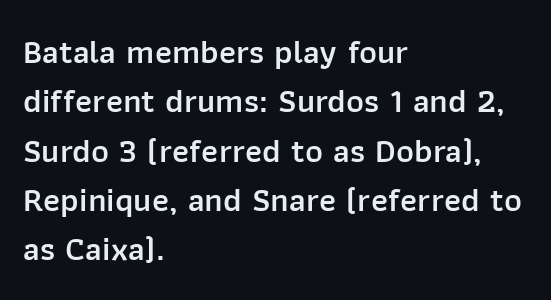
Nobody touched the tracking dial on this one. A typesetter would label this face a sans. In terms of weight, the rendering is demibold, just under bold. Horizontally, the lines are justified to the leading edge only.
